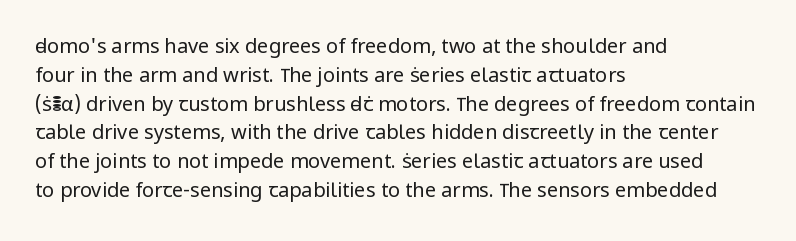
Vertical strokes here are truly vertical. The typesetting does not lean heavy: it is not bold. These lines keep a tight, regular rhythm from letter to letter. Anything drawn beneath the words? Only blank space. The designer left line spacing at the default. Caption: multi-line text, flush left, ragged right.
